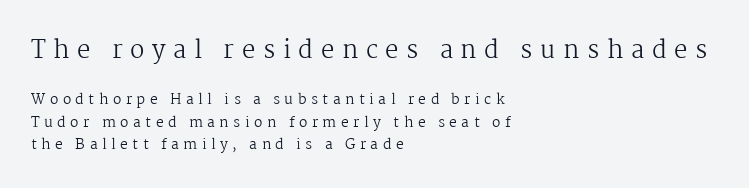
Note: larger setting up top, smaller setting below. This is roman type, the default non-slanted kind. Left-aligned paragraph, ragged on the right. How would I describe the line gaps? Plain and ordinary. Bare-footed words on every line.
